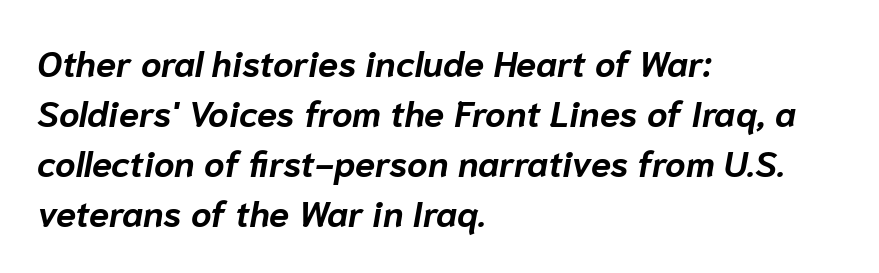
{"italic": "yes", "lean": "right", "slant_degrees": 10, "bold": "yes", "weight": "bold", "width": "normal", "stroke_contrast": "low", "x_height": "medium", "monospaced": "no", "underline": "no", "align": "left", "line_spacing": "normal", "line_spacing_ratio": 1.39, "letter_spacing": "normal", "letter_spacing_em": 0.0, "glyph_px": 36}
